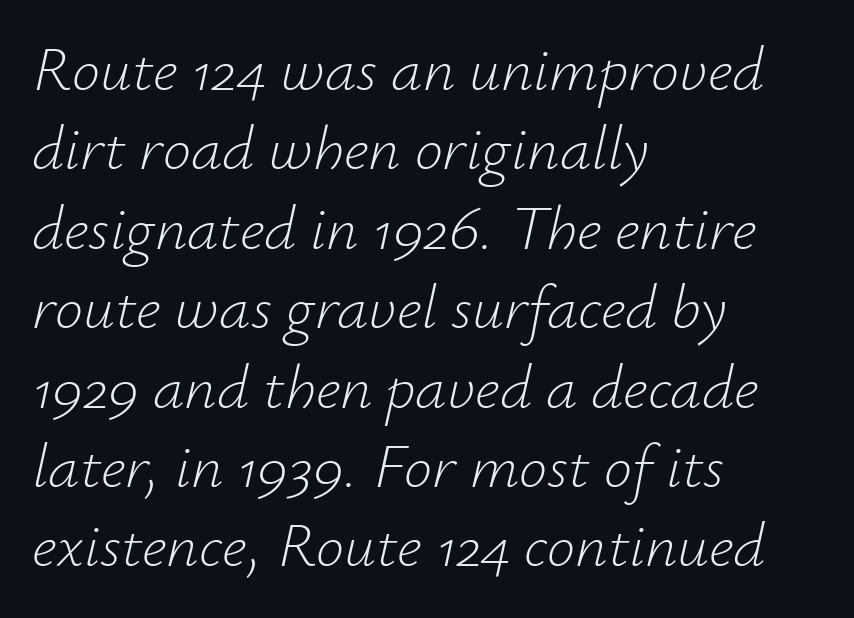
The image shows 63 px light type, italic (leaning right); set left-aligned, normal line spacing (1.26x), normal letter spacing, not underlined; low stroke contrast and a small x-height.
